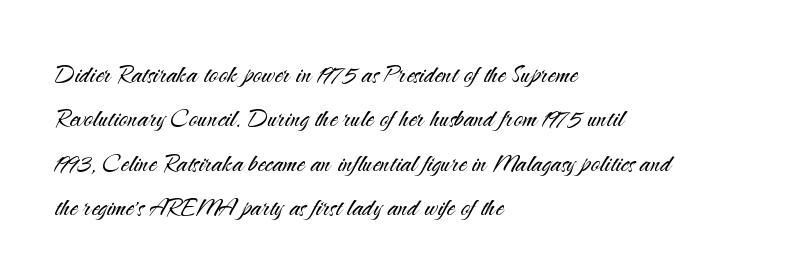
{"serif": "no", "bold": "no", "weight": "light", "width": "normal", "stroke_contrast": "medium", "x_height": "small", "monospaced": "no", "underline": "no", "align": "left", "line_spacing": "normal", "line_spacing_ratio": 1.43, "letter_spacing": "normal", "letter_spacing_em": 0.0, "glyph_px": 31}
